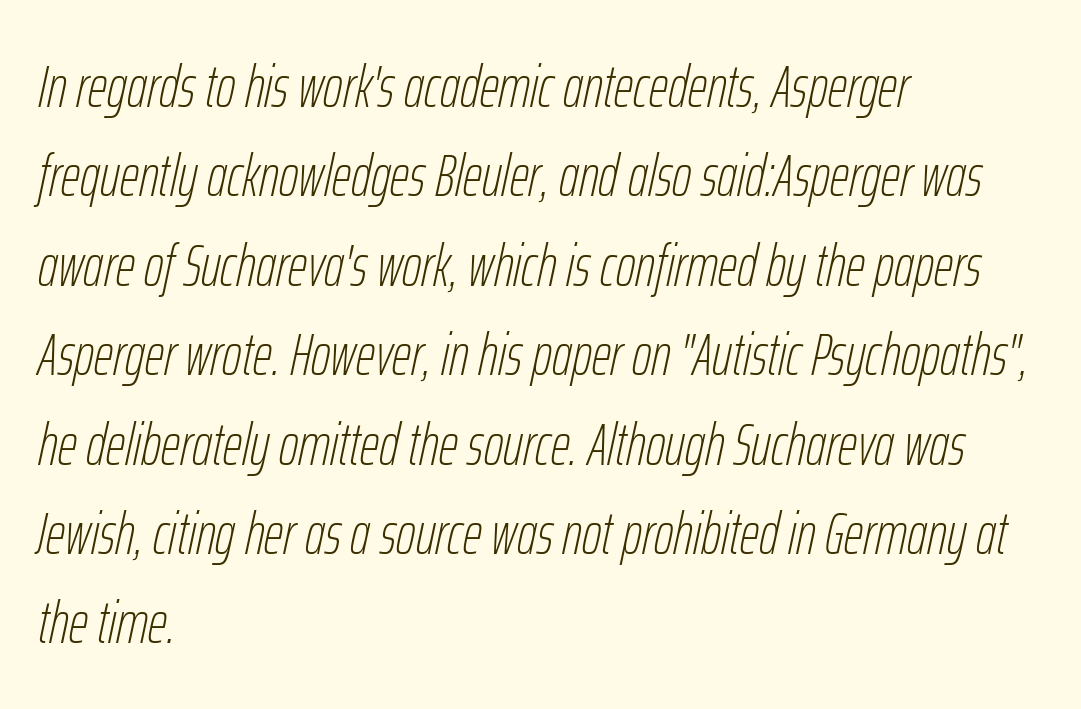
{"italic": "yes", "lean": "right", "slant_degrees": 12, "bold": "no", "weight": "thin", "width": "condensed", "stroke_contrast": "low", "x_height": "medium", "monospaced": "no", "underline": "no", "align": "left", "line_spacing": "normal", "line_spacing_ratio": 1.49, "letter_spacing": "normal", "letter_spacing_em": 0.0, "glyph_px": 60}
